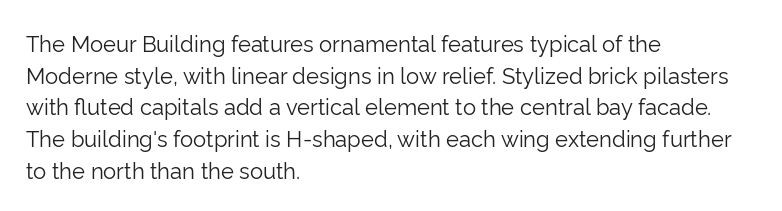
{"italic": "no", "bold": "no", "underline": "no", "align": "left", "line_spacing": "normal", "line_spacing_ratio": 1.44, "letter_spacing": "normal", "letter_spacing_em": 0.0, "glyph_px": 22}
